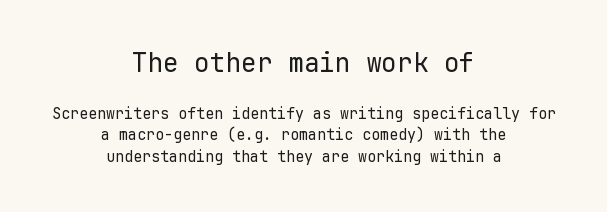
Q: Is the text bold? A: No.
Q: Is the text italic (slanted)? A: No, it is upright.
Q: Is the text underlined? A: No.
Q: How is the paragraph aligned? A: Centered.
Q: Is the spacing between letters normal or unusually wide? A: Normal.
Q: Is the spacing between lines tight, normal or loose? A: Normal.
Q: Which block of text is set in a larger size, the first (top) or the second (bottom)? A: The first (top) one.
